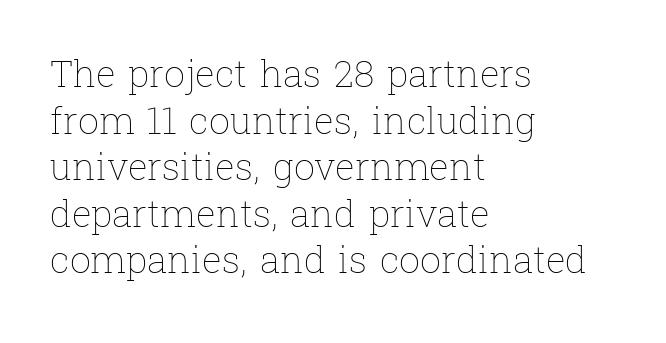
Q: Is the text bold? A: No.
Q: Is the text italic (slanted)? A: No, it is upright.
Q: Is the text underlined? A: No.
Q: How is the paragraph aligned? A: Left-aligned.
Q: Is the spacing between letters normal or unusually wide? A: Normal.
Q: Is the spacing between lines tight, normal or loose? A: Normal.
Q: Width (condensed, normal, or wide)? A: Normal.
Q: Stroke contrast? A: Low.
Q: x-height? A: Medium.
Q: Monospaced? A: No.
